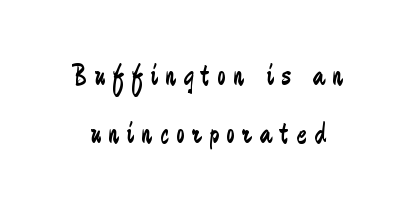
{"serif": "no", "bold": "no", "weight": "regular", "width": "condensed", "stroke_contrast": "low", "x_height": "small", "monospaced": "no", "underline": "no", "line_spacing": "loose", "line_spacing_ratio": 1.93, "letter_spacing": "wide", "letter_spacing_em": 0.26, "glyph_px": 30}
